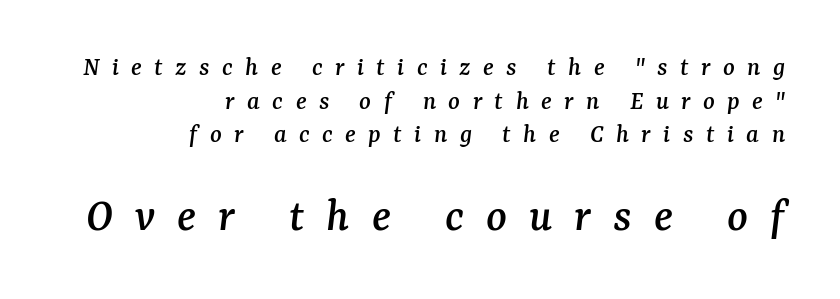
The letterforms stand isolated, each surrounded by extra space. Reading down the column, the eye jumps a familiar distance to each next line. Think of a printed novel: that variable character pitch is what you see here. Letters rest on an invisible, unmarked baseline. The whole block is typeset with a tilt.
